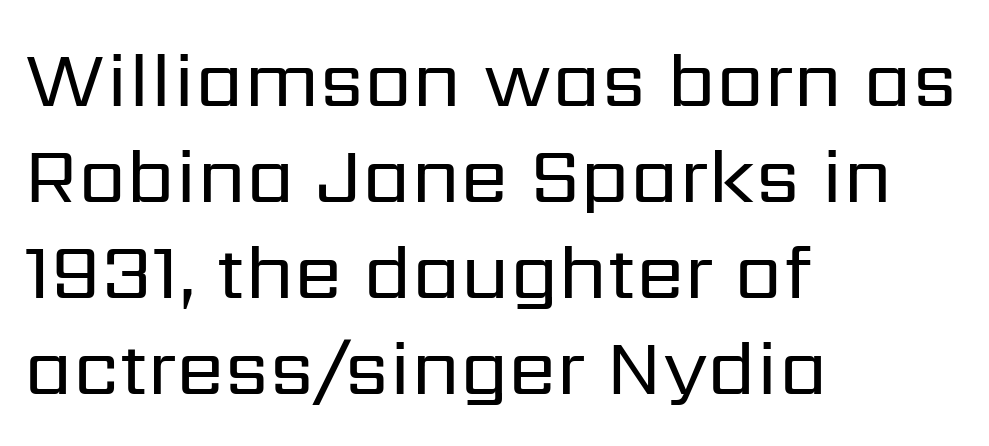
The passage shown is typed in a proportional face where columns would drift. Note: no serifs on the glyphs. Heft: none added — not bold. Each row of text sits above clean, open space.
